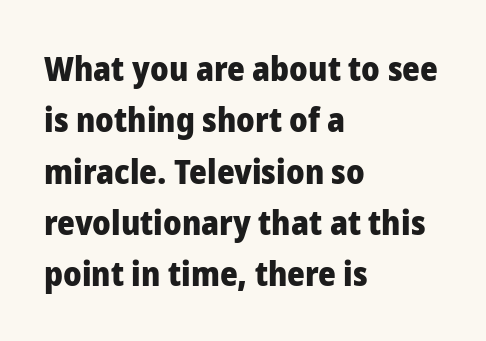
What's the leading like? Ordinary, nothing unusual. Does the copy run flush right? No — it runs flush left. Characters follow at the spacing the type designer built in. Strokes here are thick enough to call this a true bold. Observe the absence of serifs on each vertical stroke in this sample. Nope, not italic — everything's standing straight.
